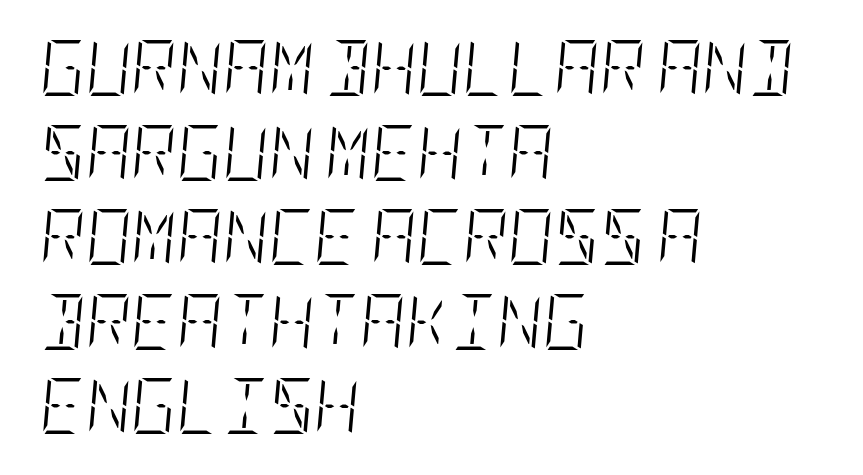
The image shows 56 px light, condensed type, italic (leaning right); set left-aligned, normal line spacing (1.51x), normal letter spacing, not underlined; low stroke contrast and a large x-height.
